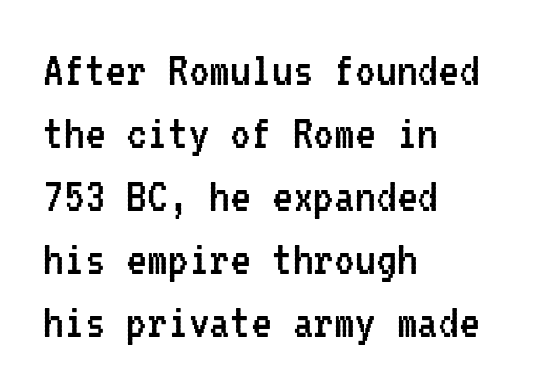
Q: Is the text bold? A: No.
Q: Is the text italic (slanted)? A: No, it is upright.
Q: Is the typeface a serif or a sans-serif typeface? A: Sans-serif.
Q: Is the text underlined? A: No.
Q: How is the paragraph aligned? A: Left-aligned.
Q: Is the spacing between letters normal or unusually wide? A: Normal.
Q: Width (condensed, normal, or wide)? A: Condensed.
Q: Stroke contrast? A: Low.
Q: x-height? A: Medium.
Q: Monospaced? A: Yes.
